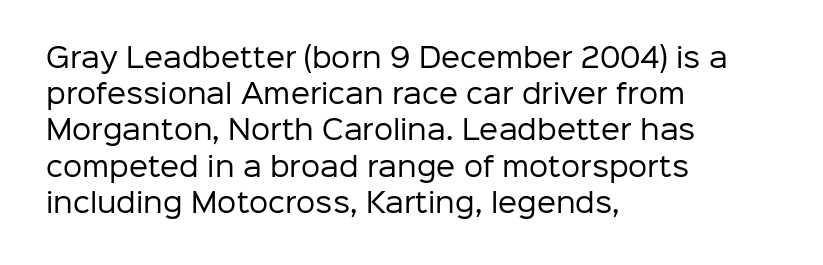
Q: Is the text bold? A: No.
Q: Is the text italic (slanted)? A: No, it is upright.
Q: Is the text underlined? A: No.
Q: How is the paragraph aligned? A: Left-aligned.
Q: Is the spacing between letters normal or unusually wide? A: Normal.
Q: Is the spacing between lines tight, normal or loose? A: Normal.
